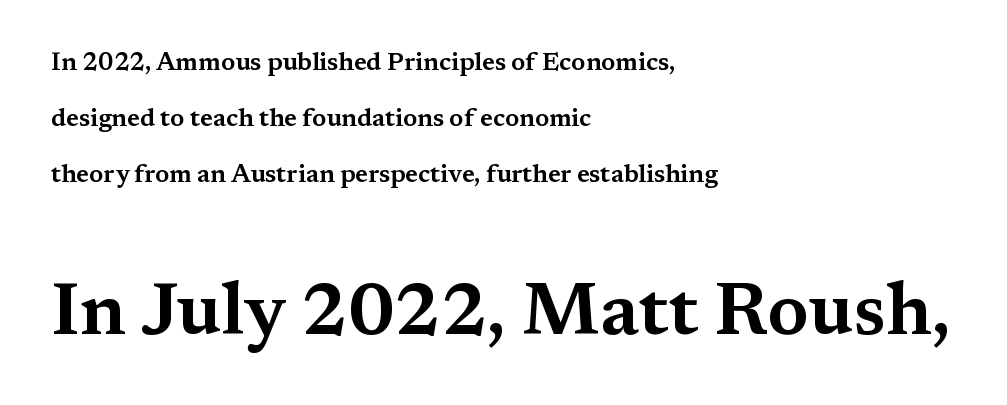
Q: Is the text italic (slanted)? A: No, it is upright.
Q: Is the typeface a serif or a sans-serif typeface? A: Serif.
Q: Is the text underlined? A: No.
Q: How is the paragraph aligned? A: Left-aligned.
Q: Is the spacing between letters normal or unusually wide? A: Normal.
Q: Is the spacing between lines tight, normal or loose? A: Loose.
Q: Which block of text is set in a larger size, the first (top) or the second (bottom)? A: The second (bottom) one.
Q: Width (condensed, normal, or wide)? A: Wide.
Q: Stroke contrast? A: Medium.
Q: x-height? A: Medium.
Q: Monospaced? A: No.
